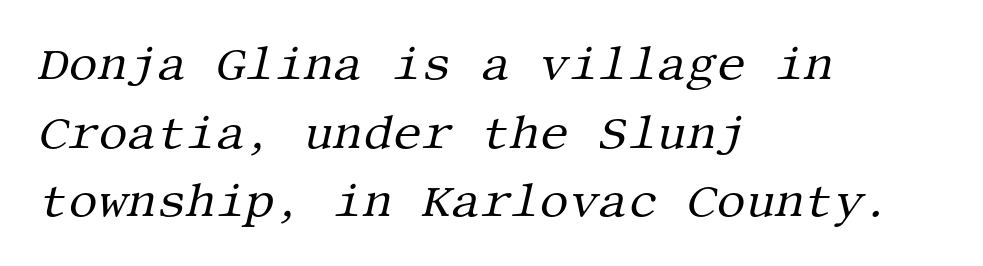
The image shows 46 px regular-weight serif type, italic (leaning right); set left-aligned, normal line spacing (1.49x), normal letter spacing, not underlined; medium stroke contrast and a large x-height.
